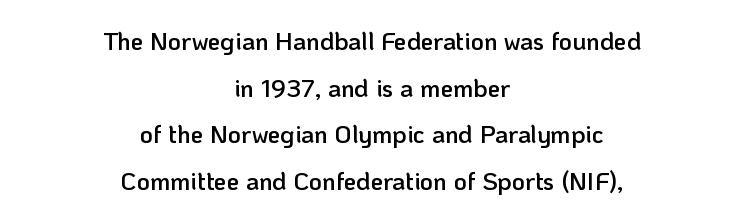
Q: Is the text bold? A: Semi-bold.
Q: Is the text italic (slanted)? A: No, it is upright.
Q: Is the text underlined? A: No.
Q: How is the paragraph aligned? A: Centered.
Q: Is the spacing between letters normal or unusually wide? A: Normal.
